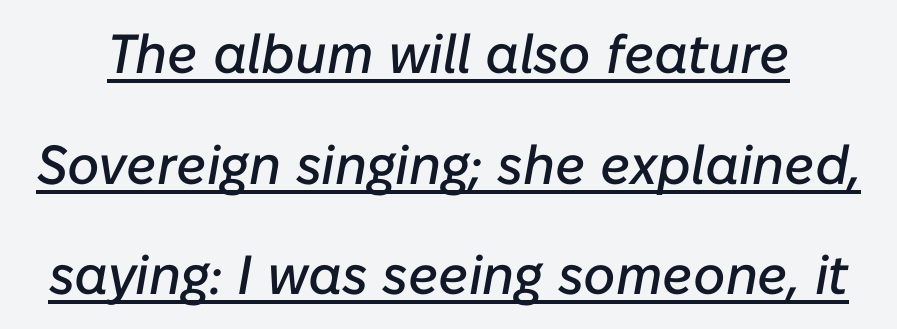
The image shows 55 px text type, italic (leaning right); set loose line spacing (2.01x), normal letter spacing, underlined; low stroke contrast and a medium x-height.
